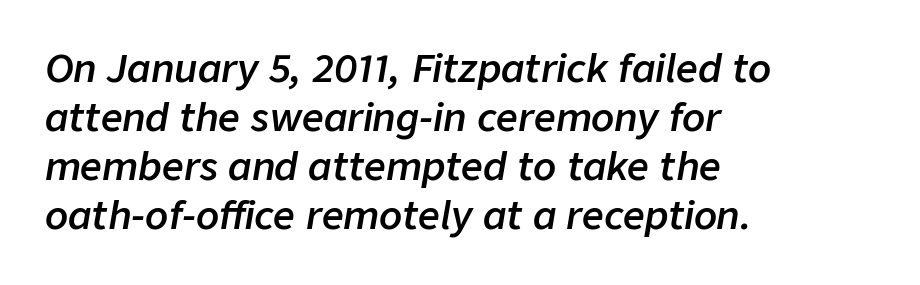
The image shows 38 px semibold type, italic (leaning right); set left-aligned, normal line spacing (1.29x), normal letter spacing, not underlined; low stroke contrast and a medium x-height.
